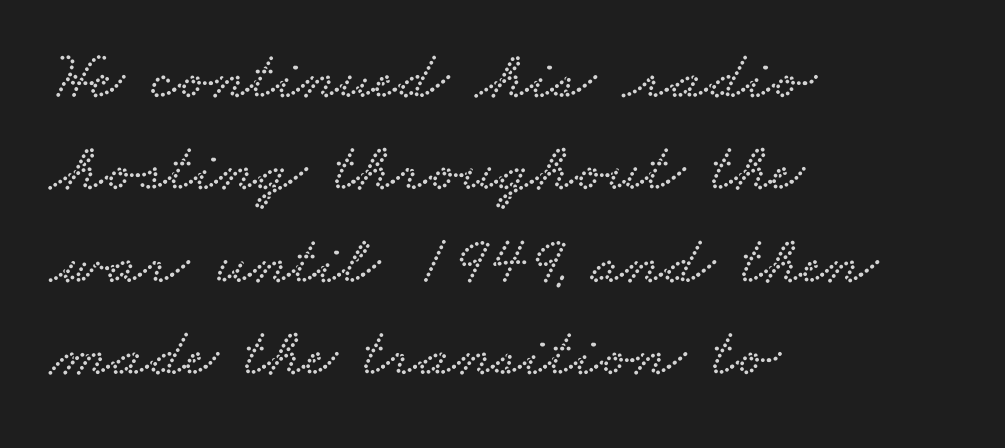
Q: Is the typeface a serif or a sans-serif typeface? A: Serif.
Q: Is the text underlined? A: No.
Q: How is the paragraph aligned? A: Left-aligned.
Q: Is the spacing between letters normal or unusually wide? A: Normal.
Q: Is the spacing between lines tight, normal or loose? A: Normal.
Q: Width (condensed, normal, or wide)? A: Wide.
Q: Stroke contrast? A: Low.
Q: x-height? A: Small.
Q: Monospaced? A: No.
